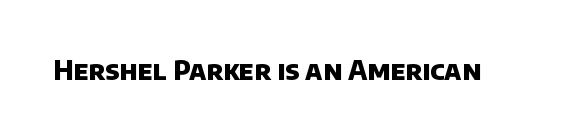
Set as a true bold cut, around the 700 mark. No word sits above an underline. Nothing unusual about the tracking: characters are spaced as the font intends.
